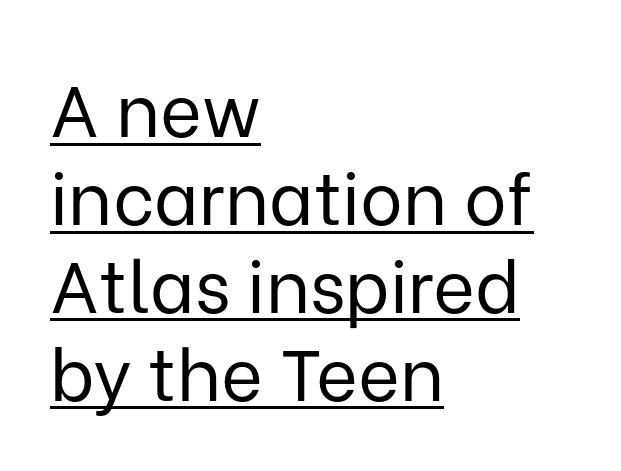
{"serif": "no", "italic": "no", "bold": "no", "weight": "regular", "width": "normal", "stroke_contrast": "low", "x_height": "medium", "monospaced": "no", "underline": "yes", "align": "left", "line_spacing_ratio": 1.22, "letter_spacing": "normal", "letter_spacing_em": 0.0, "glyph_px": 72}
